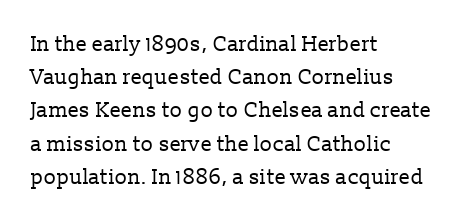
The image shows 21 px text type, upright; set left-aligned, normal line spacing (1.58x), normal letter spacing, not underlined.
